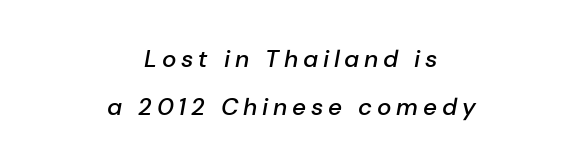
{"italic": "yes", "lean": "right", "slant_degrees": 10, "bold": "semi", "underline": "no", "align": "center", "line_spacing": "loose", "line_spacing_ratio": 1.99, "letter_spacing": "wide", "letter_spacing_em": 0.2, "glyph_px": 24}
